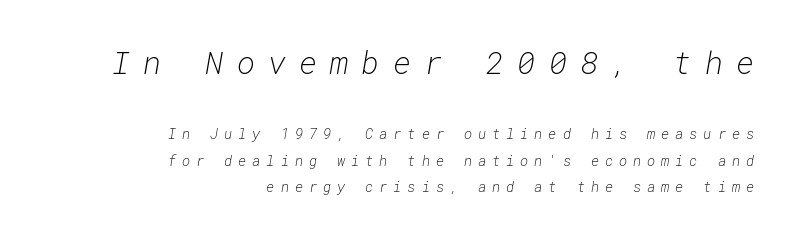
{"italic": "yes", "lean": "right", "slant_degrees": 10, "bold": "no", "weight": "light", "width": "normal", "stroke_contrast": "low", "x_height": "medium", "monospaced": "yes", "underline": "no", "align": "right", "line_spacing_ratio": 1.89, "letter_spacing": "wide", "letter_spacing_em": 0.42, "larger_block": "first", "size_ratio": 2.21, "glyph_px": 31}
